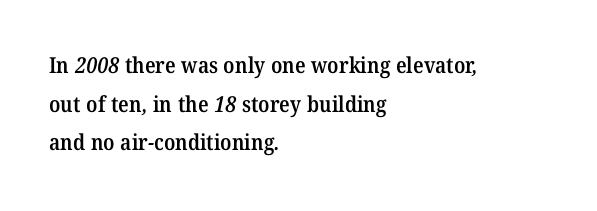
{"bold": "semi", "underline": "no", "align": "left", "line_spacing_ratio": 1.76, "letter_spacing": "normal", "letter_spacing_em": 0.0, "glyph_px": 22}
